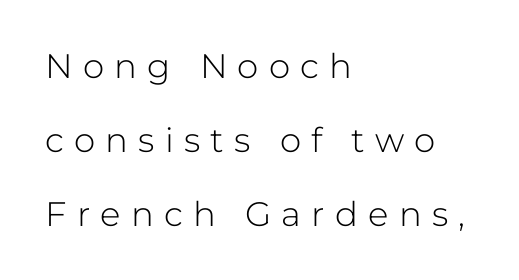
Italic? Not at all — the glyphs are vertical. The passage shown is typeset with a sans-serif family. Vertical spacing — loose. Each word looks stretched out because of the extra space between its letters. The lines in this sample share a left origin and differ only in where they stop.
